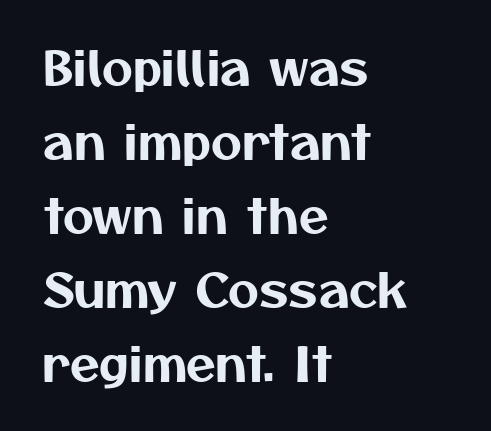
The image shows 48 px sans-serif type; set left-aligned, normal line spacing (1.54x), normal letter spacing, not underlined; medium stroke contrast and a medium x-height.
